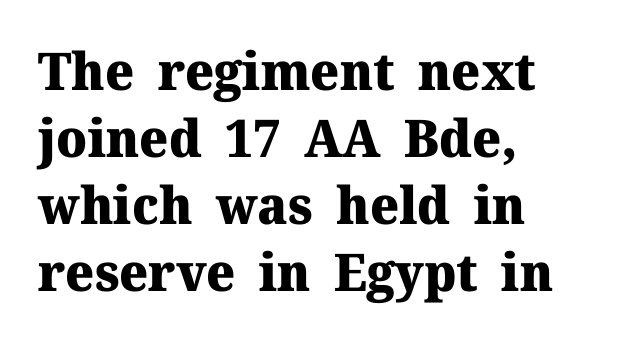
Strokes here are thick enough to call this a true bold. Where is the straight margin? On the left. Varying glyph widths throughout — classic text-font behaviour. When letters stand straight like this, we call the style roman or upright.
